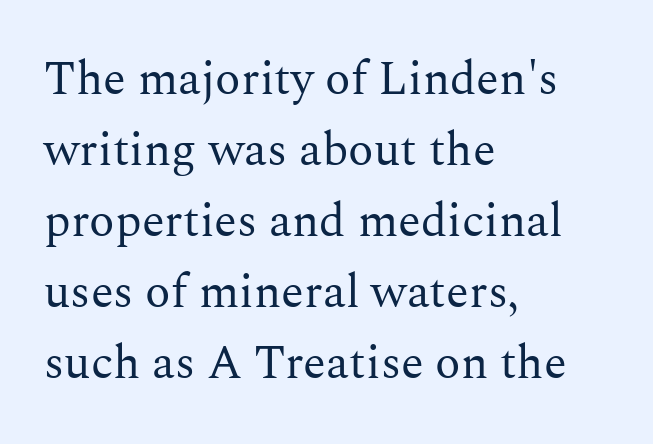
{"serif": "yes", "italic": "no", "bold": "no", "weight": "regular", "width": "normal", "stroke_contrast": "medium", "x_height": "medium", "monospaced": "no", "underline": "no", "align": "left", "line_spacing": "normal", "line_spacing_ratio": 1.51, "letter_spacing": "normal", "letter_spacing_em": 0.0, "glyph_px": 47}
